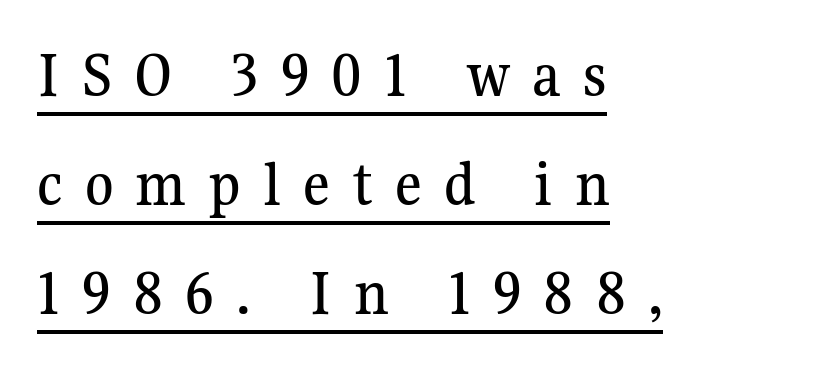
The image shows 65 px serif type, upright; set left-aligned, normal line spacing (1.68x), unusually wide letter spacing (+0.34 em), underlined; medium stroke contrast and a medium x-height.
